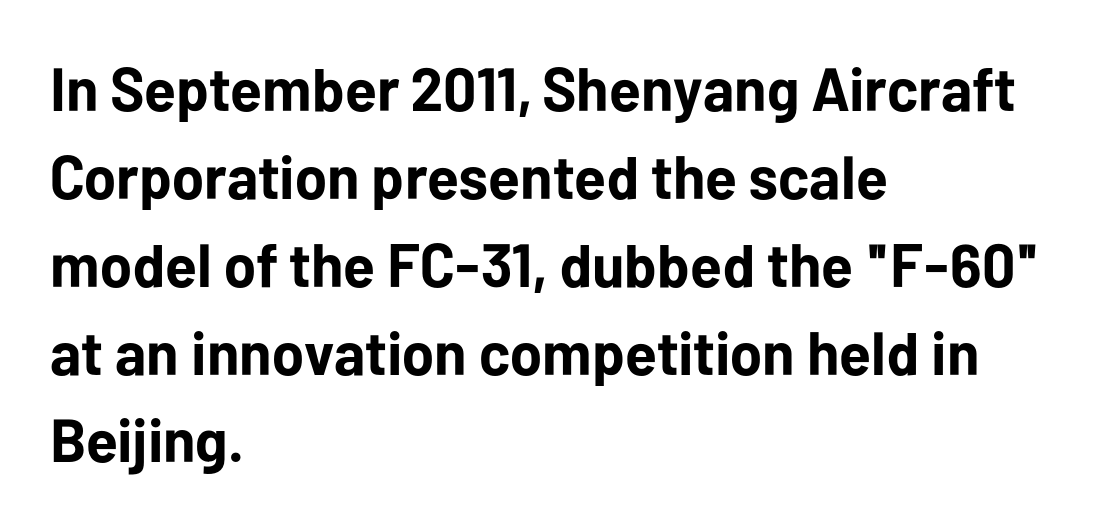
Q: Is the text bold? A: Yes.
Q: Is the text italic (slanted)? A: No, it is upright.
Q: Is the typeface a serif or a sans-serif typeface? A: Sans-serif.
Q: Is the text underlined? A: No.
Q: How is the paragraph aligned? A: Left-aligned.
Q: Is the spacing between letters normal or unusually wide? A: Normal.
Q: Is the spacing between lines tight, normal or loose? A: Normal.
Q: Width (condensed, normal, or wide)? A: Normal.
Q: Stroke contrast? A: Low.
Q: x-height? A: Medium.
Q: Monospaced? A: No.
